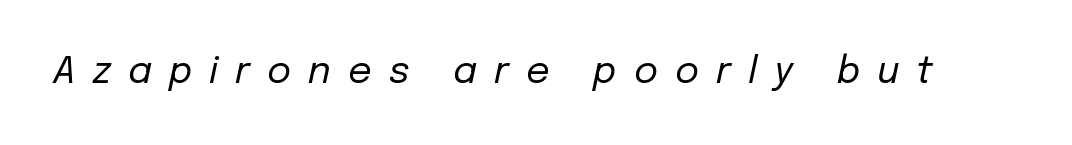
Q: Is the text bold? A: No.
Q: Is the text italic (slanted)? A: Yes, it leans right by about 12 degrees.
Q: Is the text underlined? A: No.
Q: Is the spacing between letters normal or unusually wide? A: Unusually wide.
Q: Width (condensed, normal, or wide)? A: Normal.
Q: Stroke contrast? A: Low.
Q: x-height? A: Medium.
Q: Monospaced? A: No.
